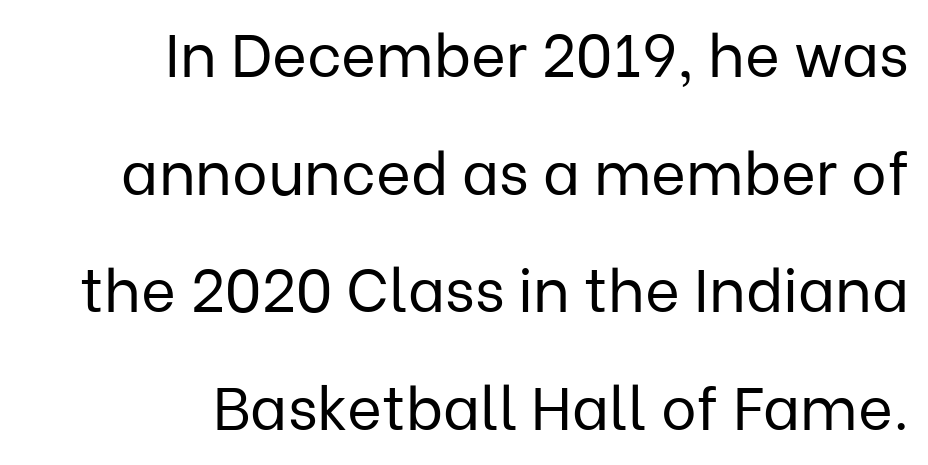
Successive baselines arrive slowly, with a big drop between each. Standard letterfit; no display-style spreading of the glyphs. The weight tops out at a normal text grade. Check under the words: just untouched page. The compositor pushed each line to the right boundary. Posture: upright roman.
